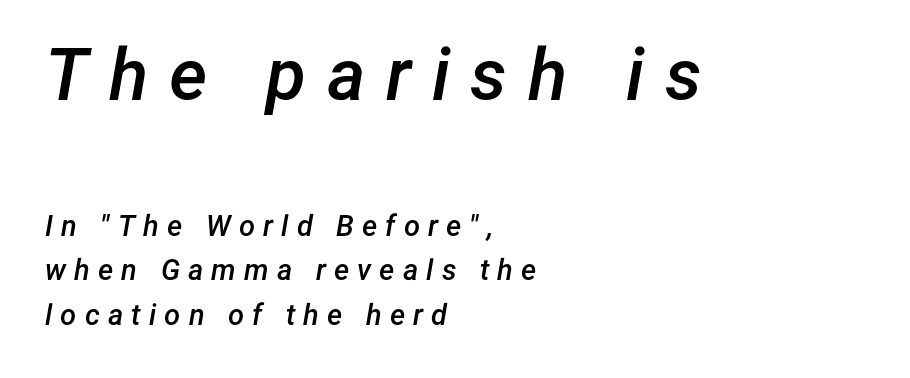
{"italic": "yes", "lean": "right", "slant_degrees": 12, "bold": "semi", "weight": "semibold", "width": "normal", "stroke_contrast": "low", "x_height": "medium", "monospaced": "no", "underline": "no", "align": "left", "line_spacing": "normal", "line_spacing_ratio": 1.52, "letter_spacing": "wide", "letter_spacing_em": 0.28, "larger_block": "first", "size_ratio": 2.52, "glyph_px": 73}
